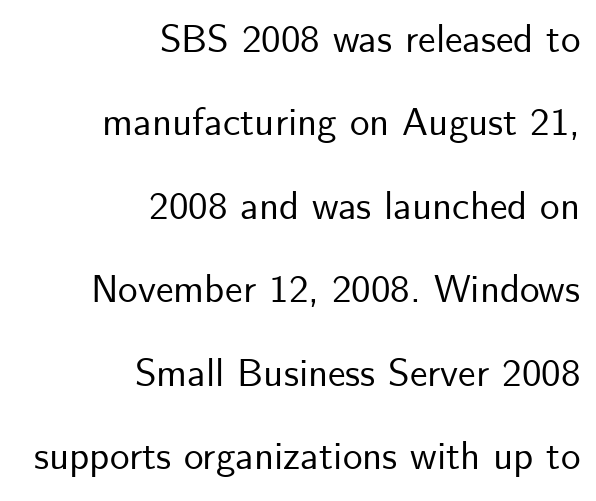
One-word summary of the alignment: right. The specimen omits any rule beneath the text block's lines. The rendering uses natural spacing where letterforms have individual widths. How are the letters spaced? Ordinarily, with no added tracking. The passage shown is typeset with a sans-serif family. In terms of leading, this rendering errs on the spacious side.
